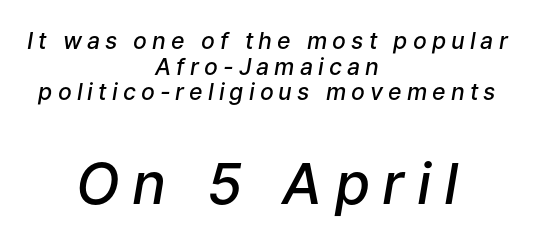
The passage shown is typed in a proportional face where columns would drift. The gaps between neighbouring characters are conspicuously large. These two chunks differ in scale, with the bottom chunk taking the larger measure. Horizontal alignment here is central, giving a formal, balanced look. Rendered with sloped, italic letterforms.
